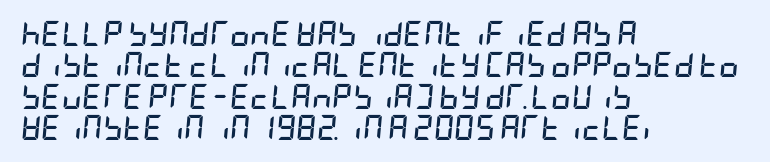
The image shows 25 px bold type, italic (leaning right); set left-aligned, normal line spacing (1.26x), normal letter spacing, not underlined.
